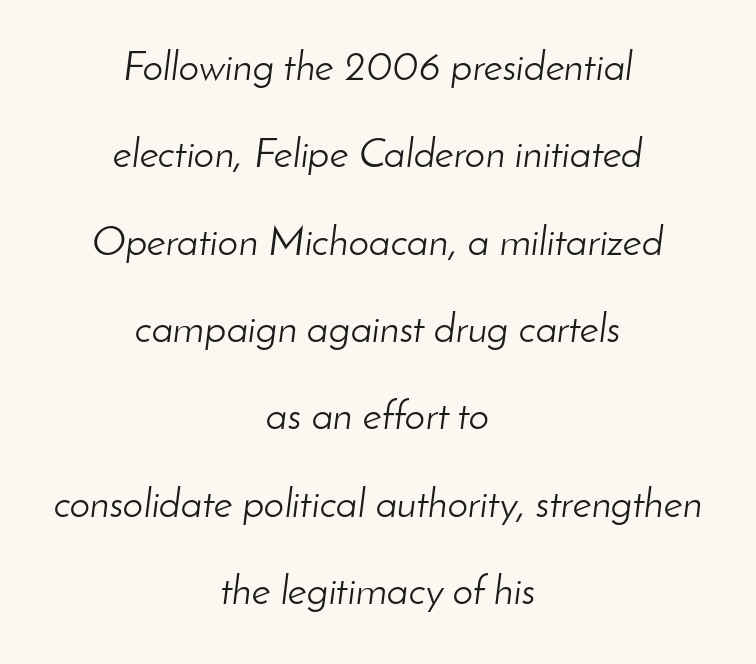
The image shows 41 px light type, italic (leaning right); set centered, loose line spacing (2.13x), normal letter spacing, not underlined; low stroke contrast and a small x-height.
